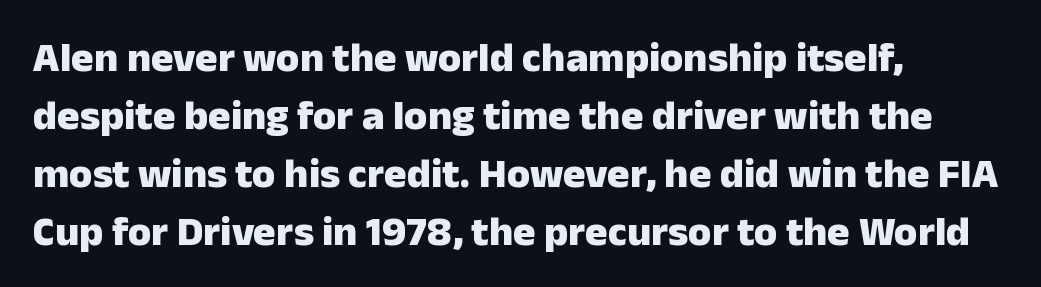
Q: Is the text bold? A: Yes.
Q: Is the text italic (slanted)? A: No, it is upright.
Q: Is the typeface a serif or a sans-serif typeface? A: Sans-serif.
Q: Is the text underlined? A: No.
Q: How is the paragraph aligned? A: Left-aligned.
Q: Is the spacing between letters normal or unusually wide? A: Normal.
Q: Is the spacing between lines tight, normal or loose? A: Normal.
Q: Width (condensed, normal, or wide)? A: Normal.
Q: Stroke contrast? A: Low.
Q: x-height? A: Medium.
Q: Monospaced? A: No.
